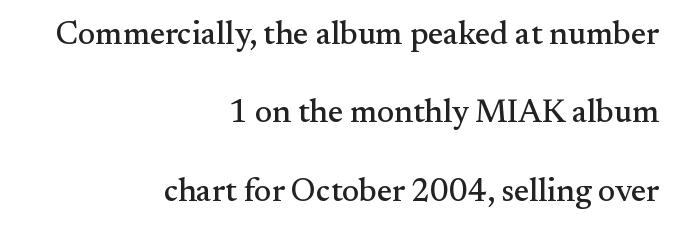
Any mark beneath the type? The region is blank. The rag falls on the left side of this text block. Ordinary non-slanted type is in use. These lines are composed in type with serifs. The horizontal fit of the characters is conventional and even.
